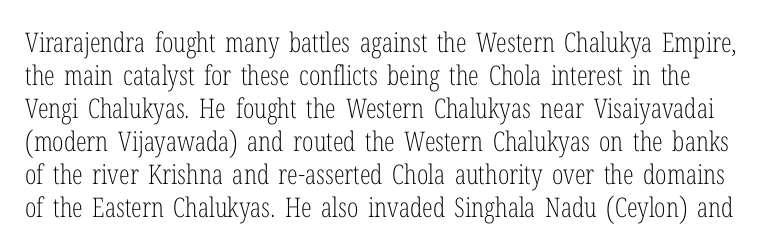
{"italic": "no", "bold": "no", "underline": "no", "line_spacing_ratio": 1.22, "letter_spacing": "normal", "letter_spacing_em": 0.0, "glyph_px": 27}
